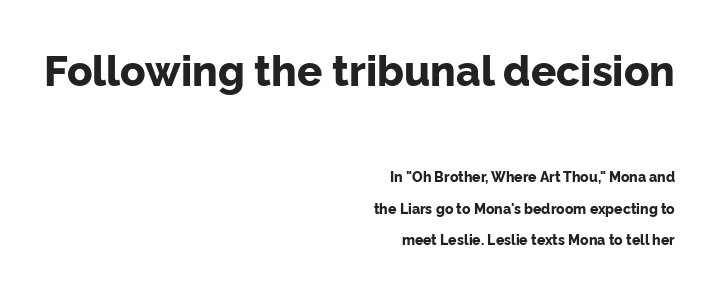
Whoever set this made the first block the dominant, larger element. Airy leading. Vertical strokes here are truly vertical. Check the space under the baseline: it is left empty. A dark, heavy texture on the line: the type is bold. Inter-character spacing is left at the font's built-in metrics.
